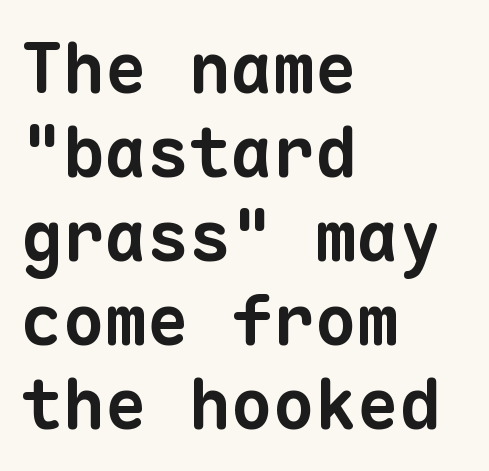
Strong, thick strokes mark this as bold type. Line beginnings align vertically; line endings do not. Observe the ordinary spacing: letters are neighbours, not strangers. Stroke terminals: plain, sans-serif. Each letter, wide or thin by design, is forced into the same width here.
